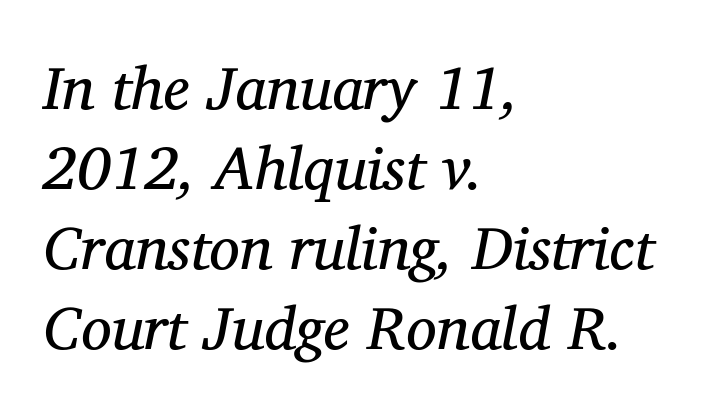
Here the designer chose a conventional face with non-uniform glyph widths. Bold? No — there's no thickening of the strokes. Casual observation: everything's shoved over to the left. Compared with ordinary roman type, these characters are visibly tilted. These lines are composed in type with serifs.
